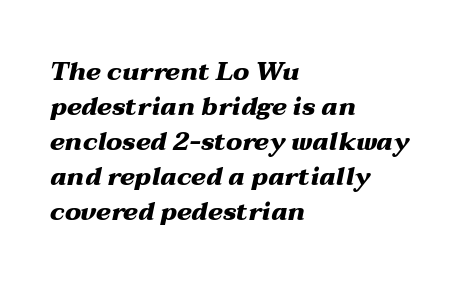
The image shows 25 px bold type, italic (leaning right); set left-aligned, normal line spacing (1.4x), normal letter spacing, not underlined.
